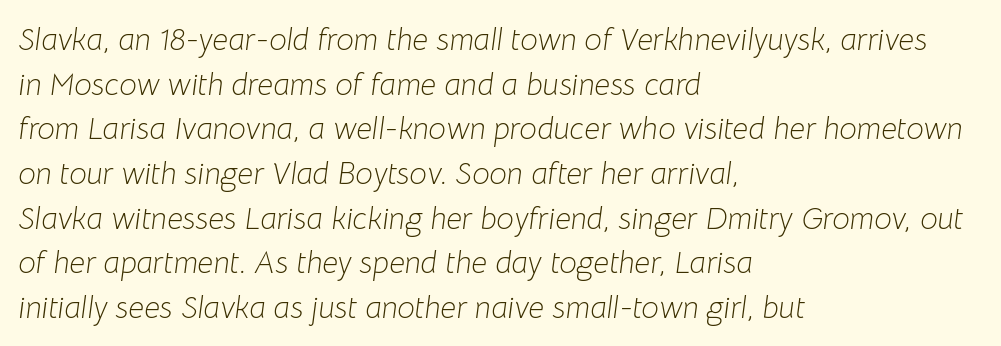
Q: Is the text bold? A: No.
Q: Is the text italic (slanted)? A: Yes, it leans right by about 8 degrees.
Q: Is the text underlined? A: No.
Q: How is the paragraph aligned? A: Left-aligned.
Q: Is the spacing between letters normal or unusually wide? A: Normal.
Q: Is the spacing between lines tight, normal or loose? A: Normal.
Q: Width (condensed, normal, or wide)? A: Normal.
Q: Stroke contrast? A: Low.
Q: x-height? A: Medium.
Q: Monospaced? A: No.
